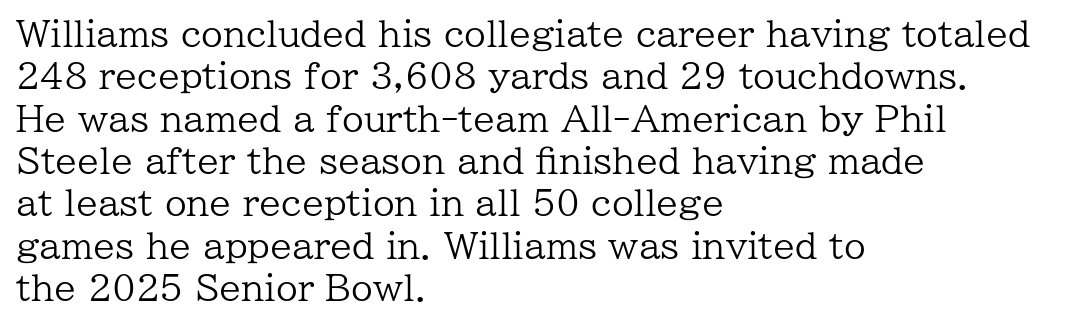
{"serif": "yes", "italic": "no", "bold": "no", "weight": "regular", "width": "normal", "stroke_contrast": "low", "x_height": "medium", "monospaced": "no", "underline": "no", "align": "left", "line_spacing_ratio": 1.21, "letter_spacing": "normal", "letter_spacing_em": 0.0, "glyph_px": 35}
